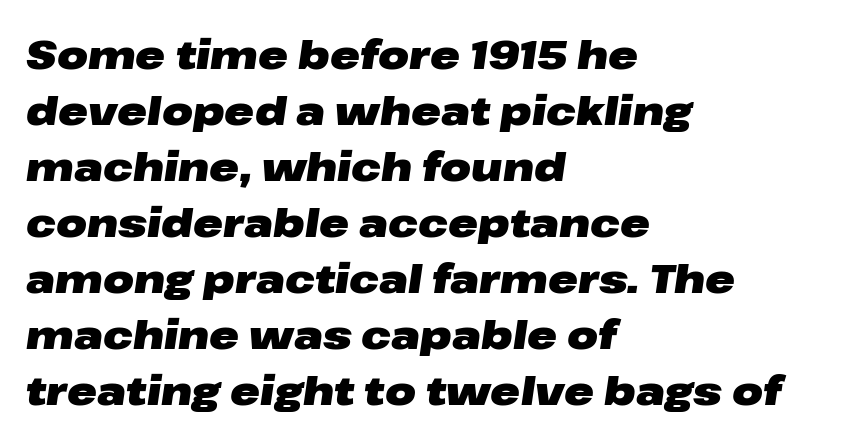
Layout note: lines flush left. Each row of text sits above clean, open space. The characters look thick and weighty, a clear bold. The rendering applies a slant to the glyphs. Glyph-to-glyph distance matches everyday printed text. Compared with typical paragraphs, the rows here are spaced about the same.
